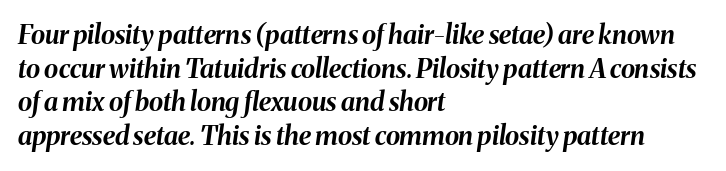
{"italic": "yes", "lean": "right", "slant_degrees": 8, "bold": "yes", "underline": "no", "align": "left", "line_spacing": "normal", "line_spacing_ratio": 1.29, "letter_spacing": "normal", "letter_spacing_em": 0.0, "glyph_px": 26}
